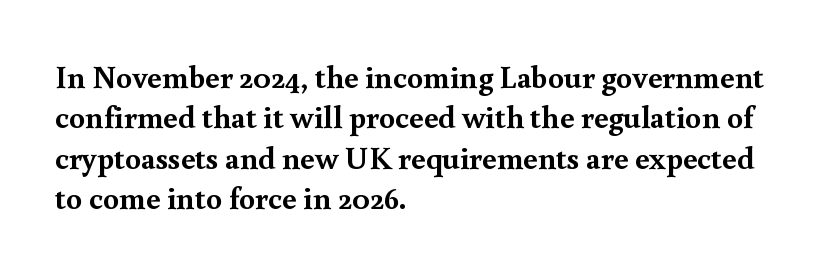
The image shows 32 px semibold serif type, upright; set left-aligned, normal line spacing (1.26x), normal letter spacing, not underlined; a small x-height.
